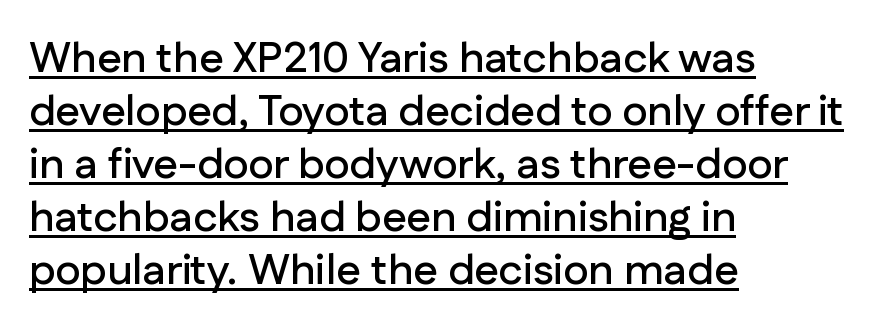
You can tell from the bare stems that sans-serif type was used. The paragraph shown leans on its left margin. Each line of the rendering has a horizontal stroke beneath the glyphs. Posture: vertical.
